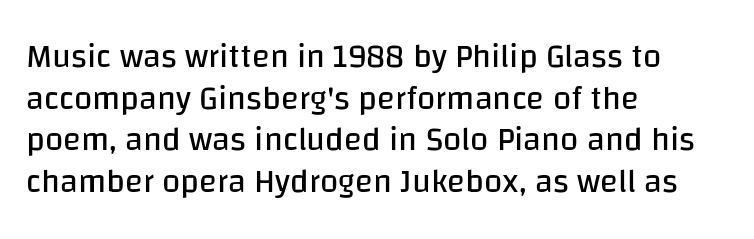
The image shows 33 px regular-weight sans-serif type, upright; set left-aligned, normal line spacing (1.26x), normal letter spacing, not underlined; low stroke contrast and a large x-height.
